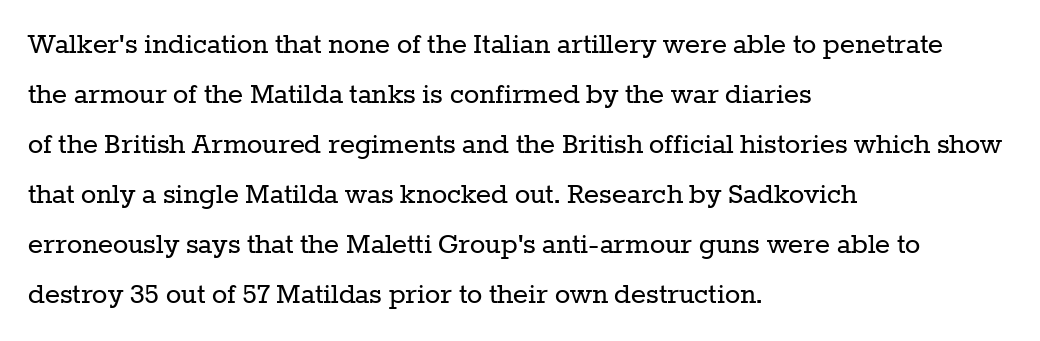
{"serif": "yes", "italic": "no", "bold": "no", "weight": "regular", "width": "normal", "stroke_contrast": "low", "x_height": "medium", "monospaced": "no", "underline": "no", "align": "left", "line_spacing": "normal", "line_spacing_ratio": 1.56, "letter_spacing": "normal", "letter_spacing_em": 0.0, "glyph_px": 32}
